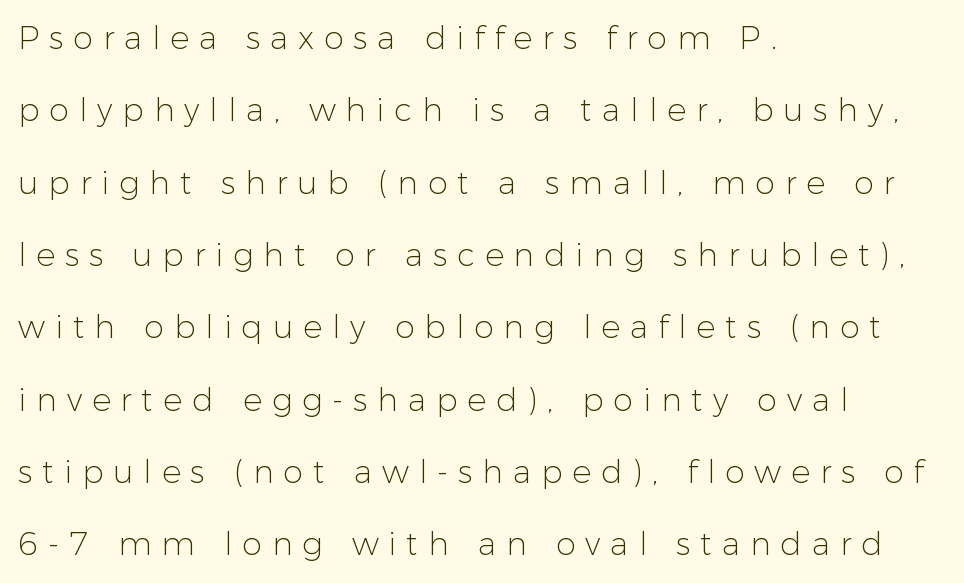
Q: Is the text bold? A: No.
Q: Is the text italic (slanted)? A: No, it is upright.
Q: Is the typeface a serif or a sans-serif typeface? A: Sans-serif.
Q: Is the text underlined? A: No.
Q: How is the paragraph aligned? A: Left-aligned.
Q: Is the spacing between letters normal or unusually wide? A: Unusually wide.
Q: Is the spacing between lines tight, normal or loose? A: Loose.
Q: Width (condensed, normal, or wide)? A: Normal.
Q: Stroke contrast? A: Low.
Q: x-height? A: Medium.
Q: Monospaced? A: No.
